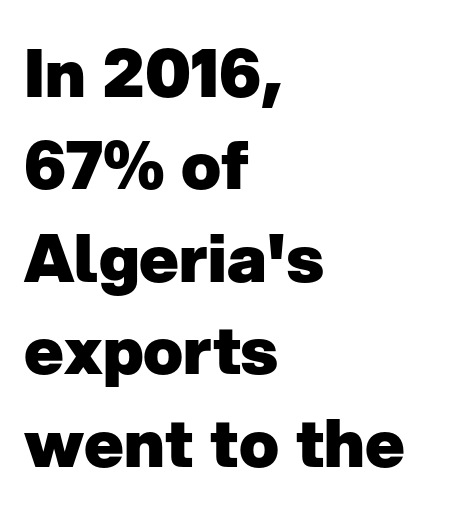
Type without underlining. Each letter keeps its own natural width here, so spacing adapts to shape. The font family rendered here belongs to the sans-serif group. How are the letters spaced? Ordinarily, with no added tracking. The typography opts for an upright posture over an oblique one.
